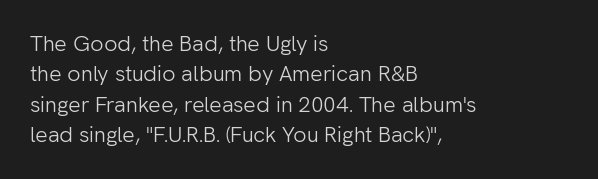
{"italic": "no", "bold": "no", "underline": "no", "align": "left", "line_spacing": "normal", "line_spacing_ratio": 1.38, "letter_spacing": "normal", "letter_spacing_em": 0.0, "glyph_px": 22}
